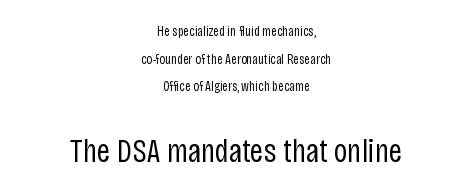
The image shows 33 px regular-weight, condensed sans-serif type, upright; set centered, loose line spacing (1.97x), normal letter spacing, not underlined; the second (bottom) block is 2.36x larger; low stroke contrast and a large x-height.
